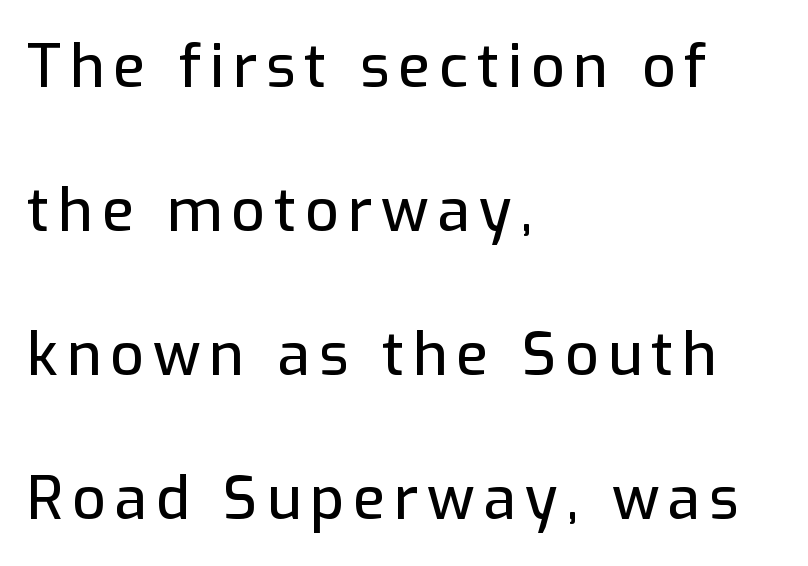
The image shows 59 px sans-serif type, upright; set left-aligned, loose line spacing (2.44x), not underlined; low stroke contrast and a medium x-height.
